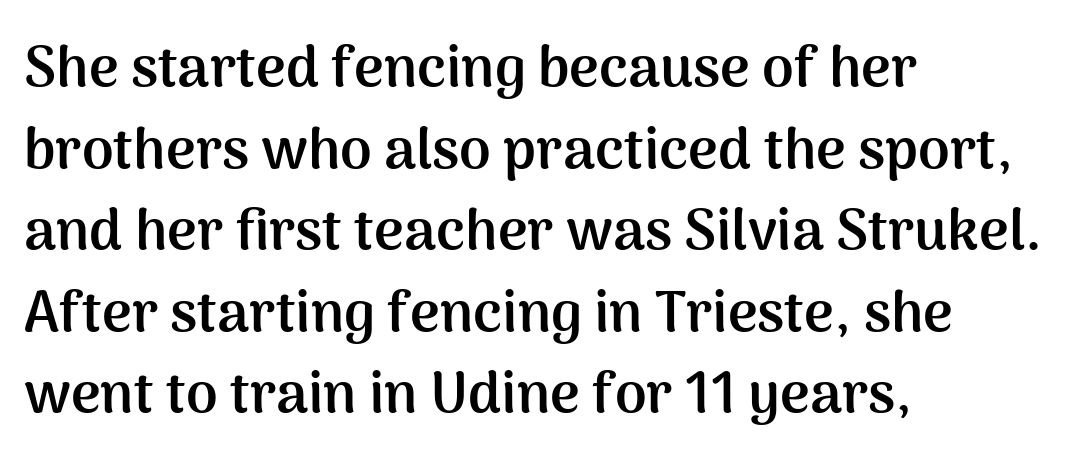
The image shows 57 px semibold sans-serif type, upright; set left-aligned, normal line spacing (1.43x), normal letter spacing, not underlined; medium stroke contrast and a medium x-height.
